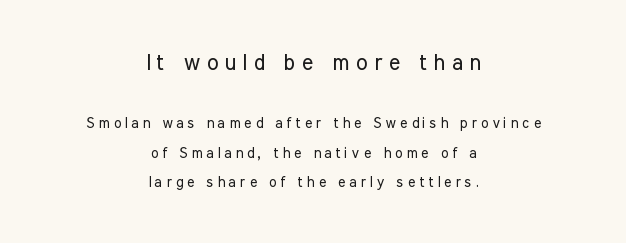
{"italic": "no", "bold": "no", "underline": "no", "align": "center", "line_spacing": "loose", "line_spacing_ratio": 2.11, "letter_spacing": "wide", "letter_spacing_em": 0.29, "larger_block": "first", "size_ratio": 1.57, "glyph_px": 22}
